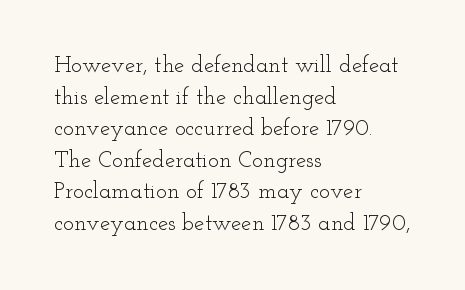
The image shows 23 px text type, upright; set left-aligned, normal line spacing (1.37x), normal letter spacing, not underlined.
